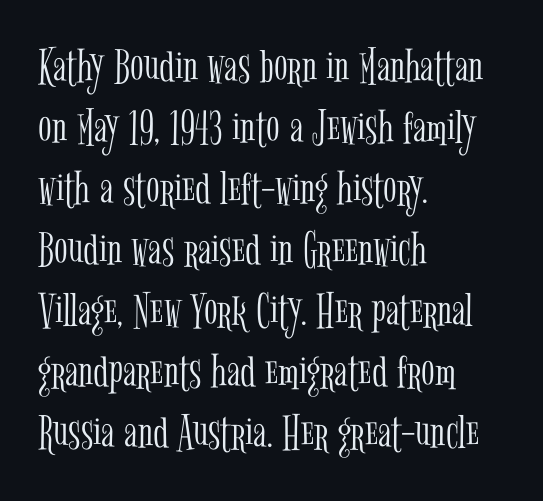
Q: Is the text bold? A: No.
Q: Is the text italic (slanted)? A: No, it is upright.
Q: Is the typeface a serif or a sans-serif typeface? A: Serif.
Q: Is the text underlined? A: No.
Q: How is the paragraph aligned? A: Left-aligned.
Q: Is the spacing between letters normal or unusually wide? A: Normal.
Q: Width (condensed, normal, or wide)? A: Condensed.
Q: Stroke contrast? A: Low.
Q: x-height? A: Medium.
Q: Monospaced? A: No.
